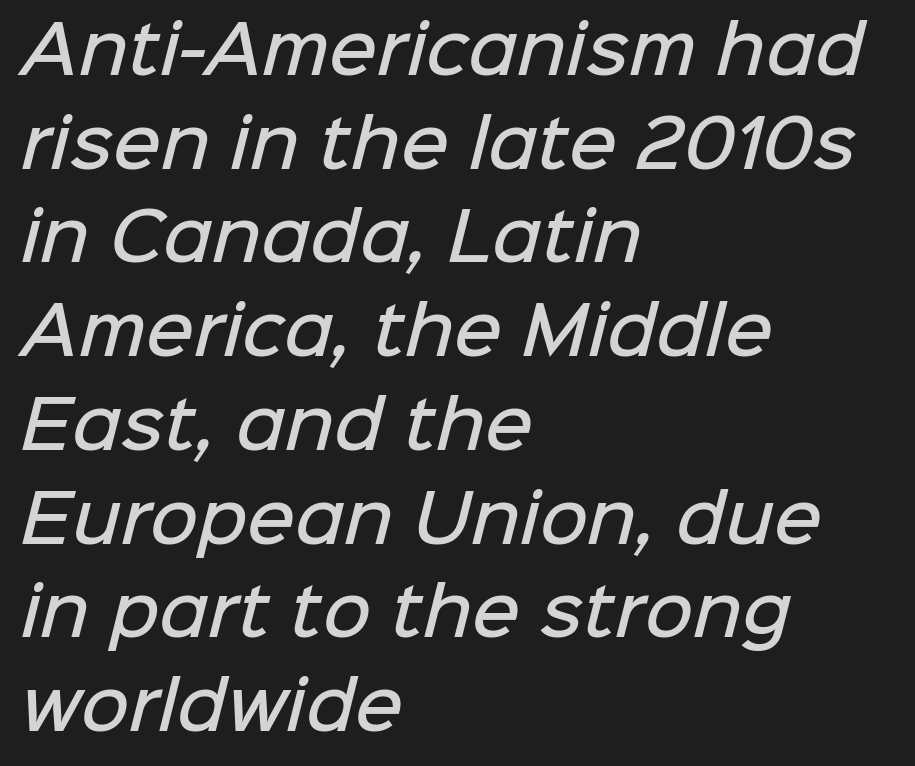
{"serif": "no", "bold": "semi", "weight": "semibold", "width": "normal", "stroke_contrast": "low", "x_height": "medium", "monospaced": "no", "underline": "no", "align": "left", "line_spacing": "normal", "line_spacing_ratio": 1.42, "letter_spacing": "normal", "letter_spacing_em": 0.0, "glyph_px": 66}
